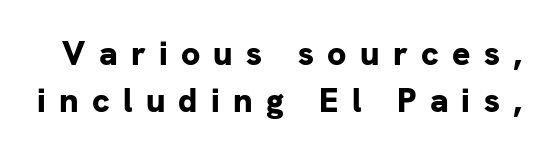
A typesetter would call this heavily tracked-out type. Heavy, bold letterforms. Font category for this specimen: sans-serif. If you measured baseline to baseline, you'd find a middling distance. The passage shown is typed in a proportional face where columns would drift. Glance below the letters and you will spot only blank space.
